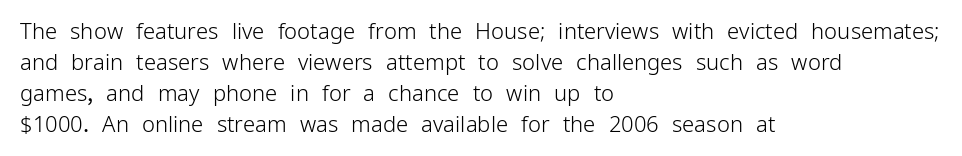
Q: Is the text bold? A: No.
Q: Is the text italic (slanted)? A: No, it is upright.
Q: Is the text underlined? A: No.
Q: How is the paragraph aligned? A: Left-aligned.
Q: Is the spacing between letters normal or unusually wide? A: Normal.
Q: Is the spacing between lines tight, normal or loose? A: Normal.
